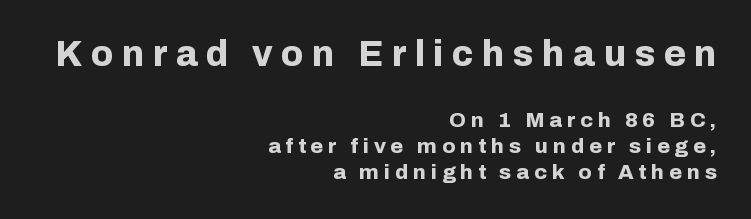
The image shows 36 px bold sans-serif type, upright; set right-aligned, normal line spacing (1.25x), unusually wide letter spacing (+0.23 em), not underlined; the first (top) block is 1.71x larger; low stroke contrast and a medium x-height.
